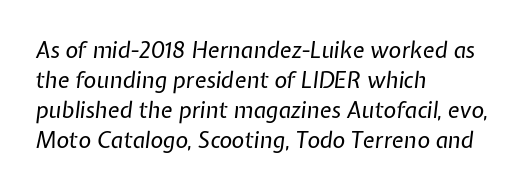
Q: Is the text bold? A: No.
Q: Is the text italic (slanted)? A: Yes, it leans right by about 7 degrees.
Q: Is the text underlined? A: No.
Q: How is the paragraph aligned? A: Left-aligned.
Q: Is the spacing between letters normal or unusually wide? A: Normal.
Q: Is the spacing between lines tight, normal or loose? A: Normal.
